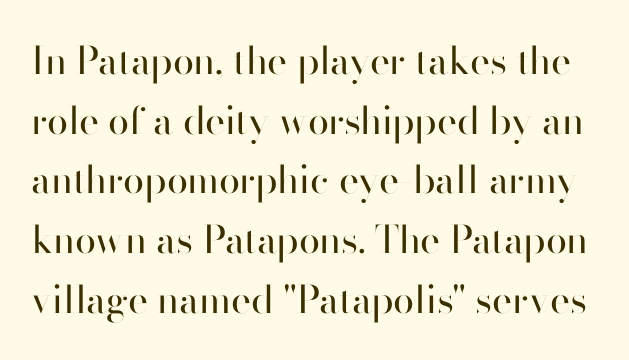
Q: Is the text bold? A: No.
Q: Is the text italic (slanted)? A: No, it is upright.
Q: Is the typeface a serif or a sans-serif typeface? A: Sans-serif.
Q: Is the text underlined? A: No.
Q: Is the spacing between letters normal or unusually wide? A: Normal.
Q: Is the spacing between lines tight, normal or loose? A: Normal.
Q: Width (condensed, normal, or wide)? A: Normal.
Q: Stroke contrast? A: High.
Q: x-height? A: Small.
Q: Monospaced? A: No.
